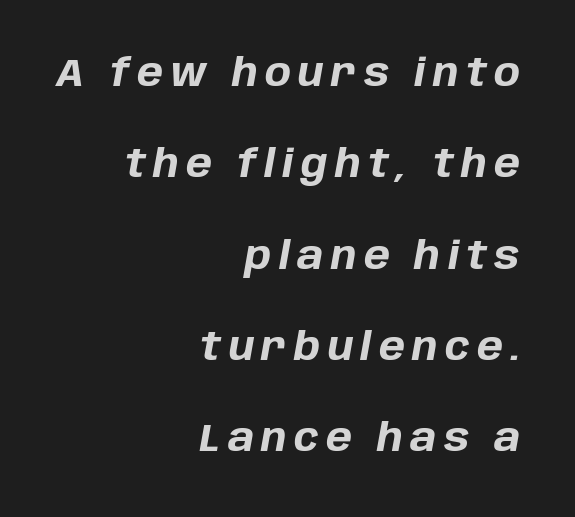
The image shows 39 px bold type, italic (leaning right); set right-aligned, loose line spacing (2.34x), not underlined; low stroke contrast and a large x-height.
